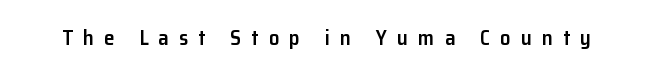
The image shows 21 px text type, upright; set unusually wide letter spacing (+0.48 em), not underlined.
